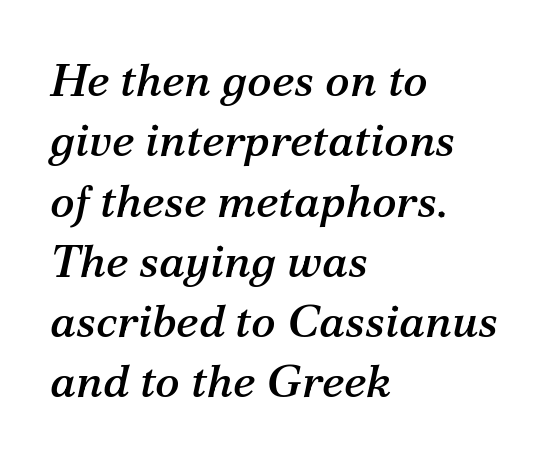
{"serif": "yes", "italic": "yes", "lean": "right", "slant_degrees": 12, "width": "normal", "stroke_contrast": "medium", "x_height": "medium", "monospaced": "no", "underline": "no", "align": "left", "line_spacing": "normal", "line_spacing_ratio": 1.31, "letter_spacing": "normal", "letter_spacing_em": 0.0, "glyph_px": 46}
